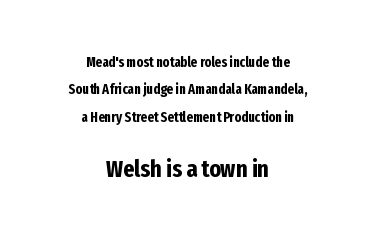
The specimen reads as upright at a glance. Each row of text sits above clean, open space. What's the leading like? Stretched, with rows far apart. Each word holds together tightly as a unit, with standard inter-letter gaps. Character size in the trailing block exceeds that of the leading block. The whitespace from short lines is split evenly between both sides.
